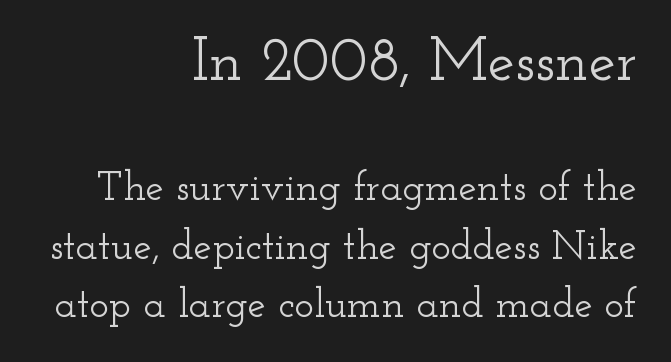
{"serif": "yes", "italic": "no", "width": "wide", "stroke_contrast": "low", "x_height": "small", "monospaced": "no", "underline": "no", "align": "right", "line_spacing": "normal", "line_spacing_ratio": 1.42, "letter_spacing": "normal", "letter_spacing_em": 0.0, "larger_block": "first", "size_ratio": 1.49, "glyph_px": 61}
